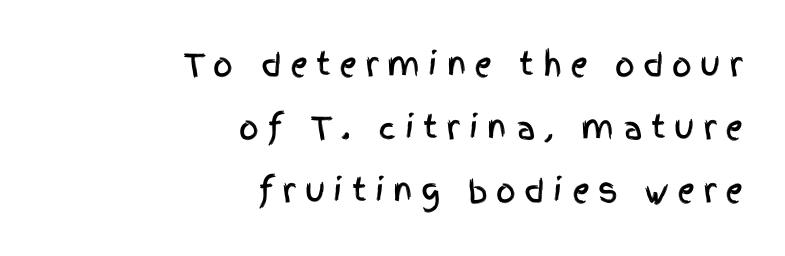
Q: Is the text italic (slanted)? A: No, it is upright.
Q: Is the typeface a serif or a sans-serif typeface? A: Sans-serif.
Q: Is the text underlined? A: No.
Q: How is the paragraph aligned? A: Right-aligned.
Q: Is the spacing between letters normal or unusually wide? A: Unusually wide.
Q: Is the spacing between lines tight, normal or loose? A: Loose.
Q: Width (condensed, normal, or wide)? A: Condensed.
Q: x-height? A: Large.
Q: Monospaced? A: No.
